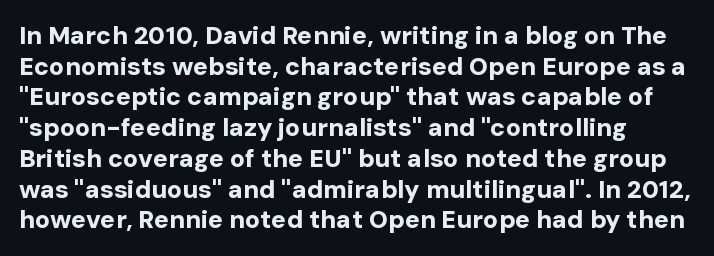
The image shows 25 px bold type, upright; set left-aligned, line spacing 1.23x, normal letter spacing, not underlined.
